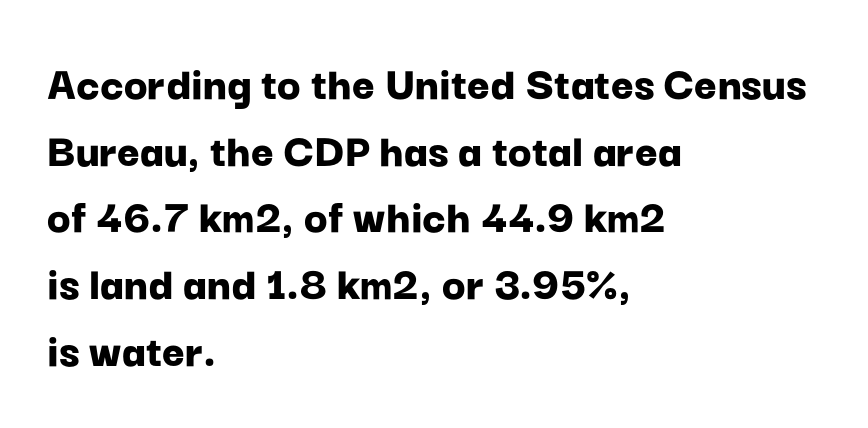
{"serif": "no", "italic": "no", "bold": "yes", "weight": "bold", "width": "normal", "stroke_contrast": "low", "x_height": "medium", "monospaced": "no", "underline": "no", "align": "left", "line_spacing": "normal", "line_spacing_ratio": 1.36, "letter_spacing": "normal", "letter_spacing_em": 0.0, "glyph_px": 49}
